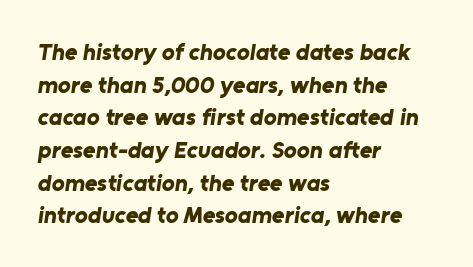
Q: Is the text bold? A: Yes.
Q: Is the text underlined? A: No.
Q: How is the paragraph aligned? A: Left-aligned.
Q: Is the spacing between letters normal or unusually wide? A: Normal.
Q: Is the spacing between lines tight, normal or loose? A: Normal.
